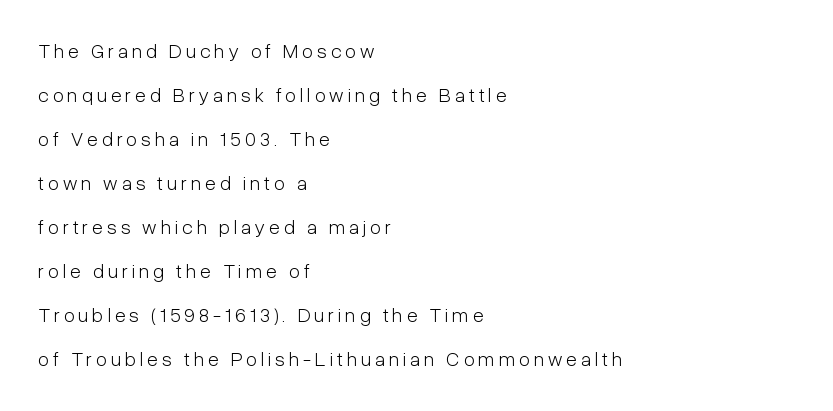
Q: Is the text bold? A: No.
Q: Is the text italic (slanted)? A: No, it is upright.
Q: Is the text underlined? A: No.
Q: How is the paragraph aligned? A: Left-aligned.
Q: Is the spacing between letters normal or unusually wide? A: Unusually wide.
Q: Is the spacing between lines tight, normal or loose? A: Loose.
